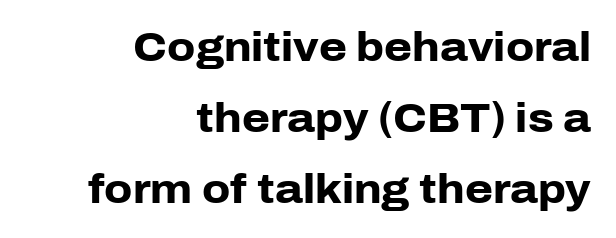
Q: Is the text bold? A: Yes.
Q: Is the text italic (slanted)? A: No, it is upright.
Q: Is the typeface a serif or a sans-serif typeface? A: Sans-serif.
Q: Is the text underlined? A: No.
Q: How is the paragraph aligned? A: Right-aligned.
Q: Is the spacing between letters normal or unusually wide? A: Normal.
Q: Width (condensed, normal, or wide)? A: Normal.
Q: Stroke contrast? A: Low.
Q: x-height? A: Medium.
Q: Monospaced? A: No.
